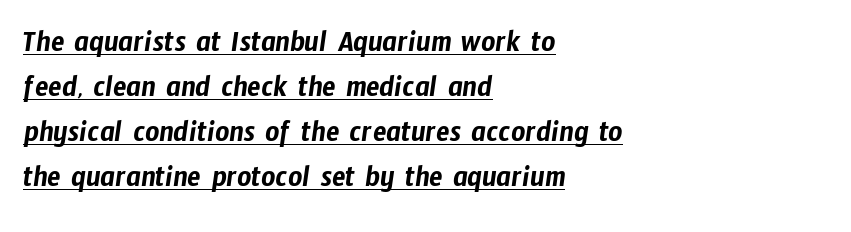
The image shows 31 px condensed sans-serif type; set left-aligned, normal line spacing (1.45x), normal letter spacing, underlined; low stroke contrast and a medium x-height.
